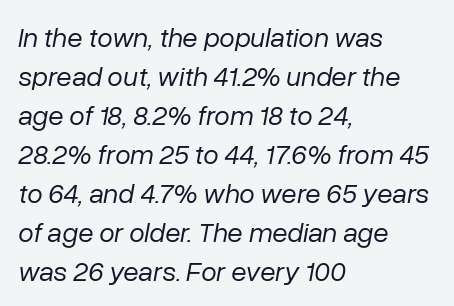
{"italic": "yes", "lean": "right", "slant_degrees": 10, "bold": "no", "weight": "regular", "width": "normal", "stroke_contrast": "low", "x_height": "medium", "monospaced": "no", "underline": "no", "align": "left", "line_spacing": "normal", "line_spacing_ratio": 1.39, "letter_spacing": "normal", "letter_spacing_em": 0.0, "glyph_px": 28}
